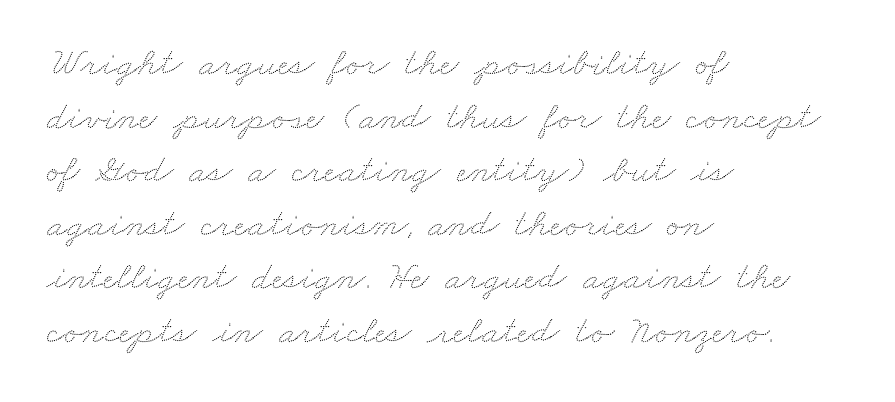
The image shows 40 px wide type; set left-aligned, normal line spacing (1.34x), normal letter spacing, not underlined; low stroke contrast and a small x-height.
